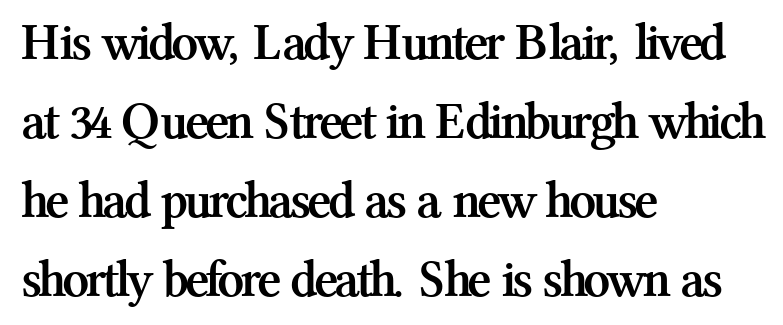
Classification — serif. The lines in this sample share a left origin and differ only in where they stop. Underlining? Definitely not there. Nobody touched the tracking dial on this one.
